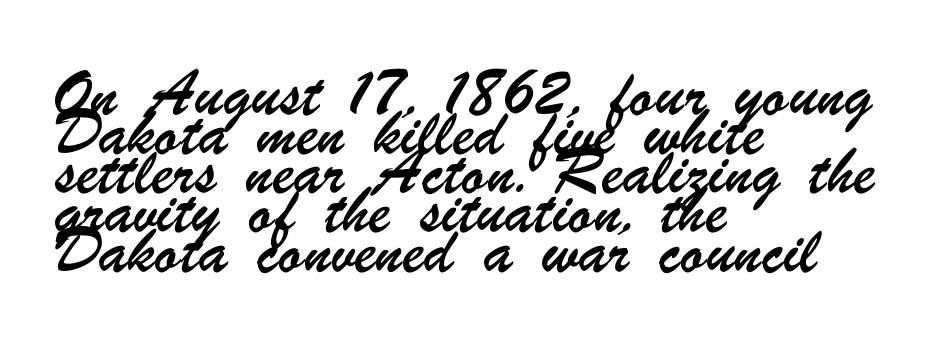
{"serif": "no", "width": "condensed", "stroke_contrast": "low", "x_height": "small", "monospaced": "no", "underline": "no", "align": "left", "line_spacing": "normal", "line_spacing_ratio": 1.35, "letter_spacing": "normal", "letter_spacing_em": 0.0, "glyph_px": 29}
